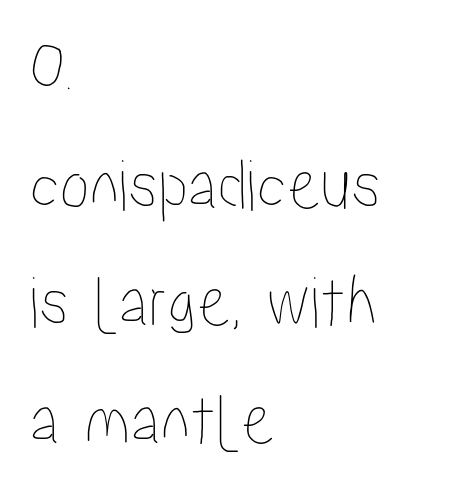
The image shows 75 px condensed type, upright; set left-aligned, normal line spacing (1.57x), normal letter spacing, not underlined; low stroke contrast and a medium x-height.
